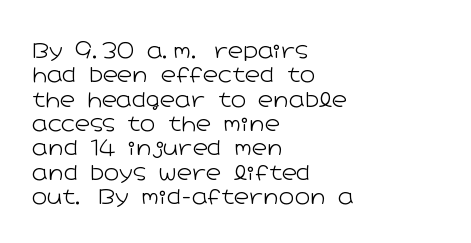
The image shows 21 px text type, upright; set left-aligned, line spacing 1.16x, normal letter spacing, not underlined.
